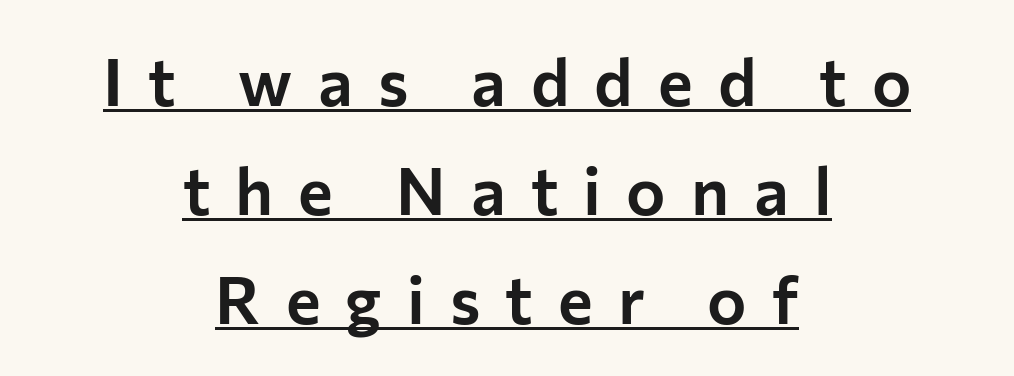
The compositor balanced each line on the midline. Type style note: lacks serifs. The line texture is sparse and dotted thanks to wide tracking. Character widths vary here, with narrow letters taking less room than wide ones.
